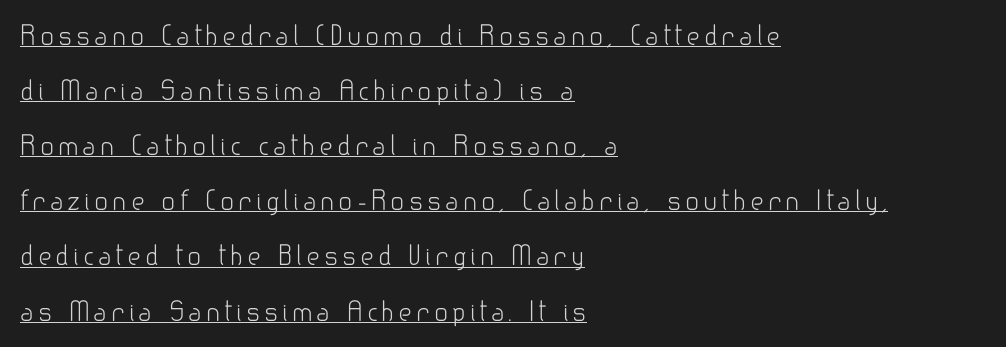
Line starts are locked; line ends wander. Notice how the stems are strictly vertical — no italics here. Is there much room between lines? Yes — plenty of vertical air separates them. The passage shown is underscored from start to finish.
